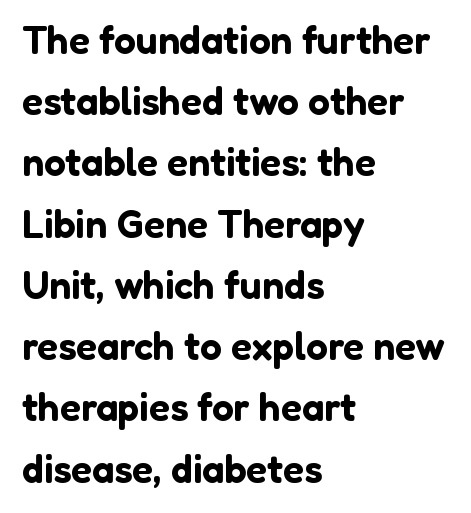
{"serif": "no", "italic": "no", "width": "normal", "stroke_contrast": "low", "x_height": "medium", "monospaced": "no", "underline": "no", "align": "left", "line_spacing": "normal", "line_spacing_ratio": 1.57, "letter_spacing": "normal", "letter_spacing_em": 0.0, "glyph_px": 39}
